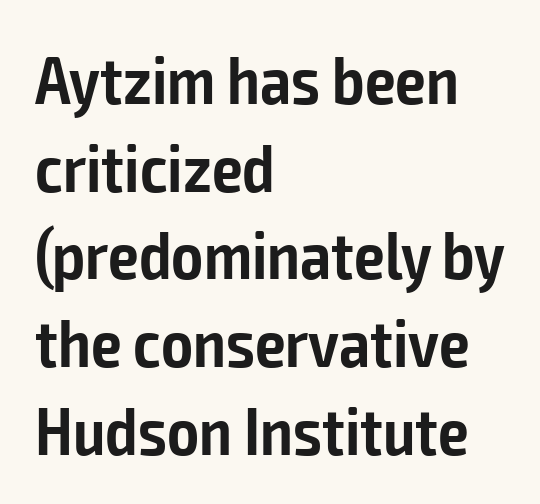
{"serif": "no", "italic": "no", "bold": "semi", "weight": "semibold", "width": "condensed", "stroke_contrast": "low", "x_height": "medium", "monospaced": "no", "underline": "no", "align": "left", "line_spacing": "normal", "line_spacing_ratio": 1.29, "letter_spacing": "normal", "letter_spacing_em": 0.0, "glyph_px": 68}
